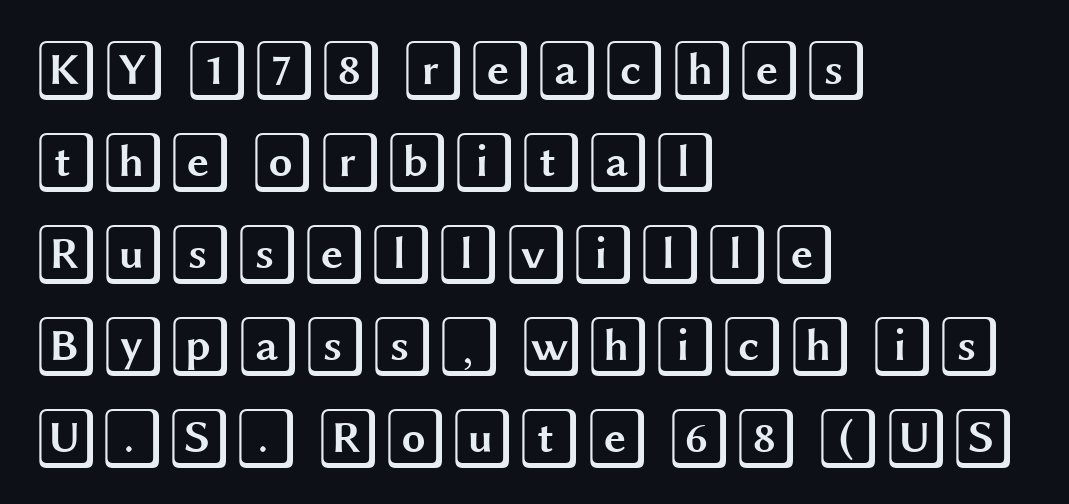
The image shows 61 px wide type, upright; set left-aligned, normal line spacing (1.51x), normal letter spacing, not underlined; a large x-height.
